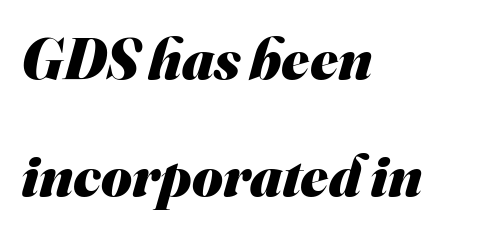
Q: Is the text bold? A: Yes.
Q: Is the typeface a serif or a sans-serif typeface? A: Sans-serif.
Q: Is the text underlined? A: No.
Q: How is the paragraph aligned? A: Left-aligned.
Q: Is the spacing between letters normal or unusually wide? A: Normal.
Q: Is the spacing between lines tight, normal or loose? A: Loose.
Q: Width (condensed, normal, or wide)? A: Normal.
Q: Stroke contrast? A: Medium.
Q: x-height? A: Small.
Q: Monospaced? A: No.
